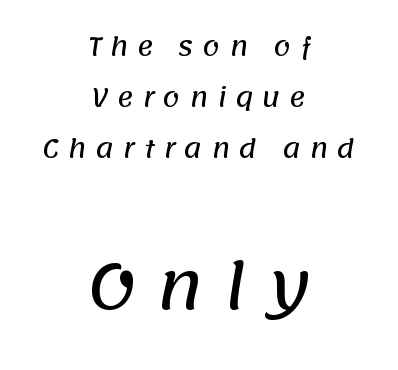
Here the designer chose a conventional face with non-uniform glyph widths. A typesetter would call this leading open, well beyond the default. The paragraph shown floats in the horizontal middle. Observe the wide spacing: letters keep a clear distance from each other. Plain, unruled lines of type.
